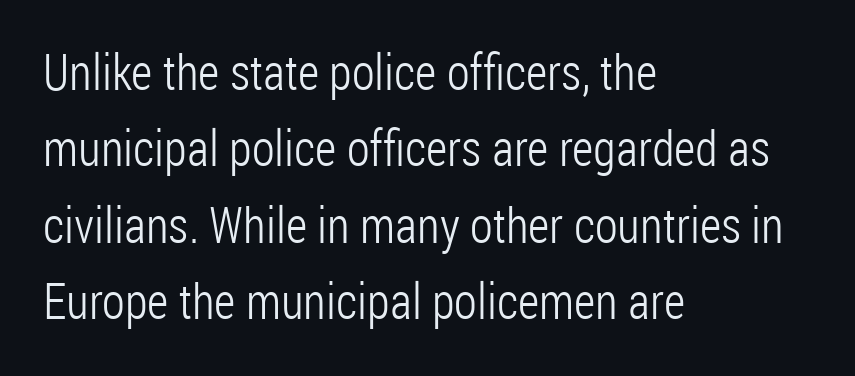
A typesetter would call this leading conventional body-copy spacing. Compared with typical body copy, the letter spacing here is the same. The letters advance in unequal steps, a hallmark of proportional type. Summary of weight: not heavy and not bold.
